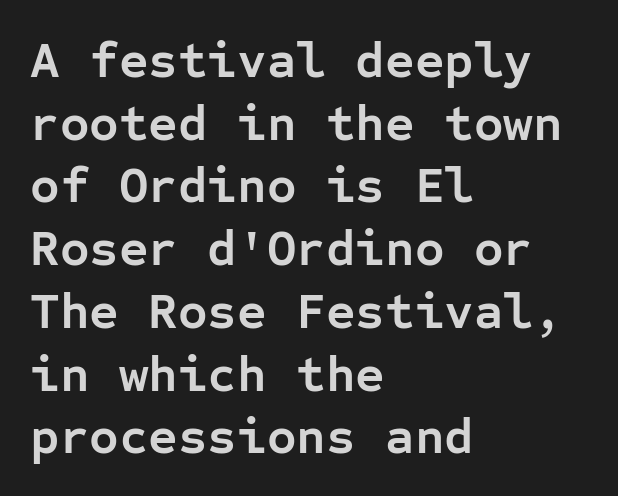
Fixed-width glyphs throughout — classic coding-font behaviour. Clear beneath every line of the passage. Is the block centered? No — it sits flush against the left margin. Emphasis by weight is at full strength: bold. Rendered with straight, roman letterforms.
